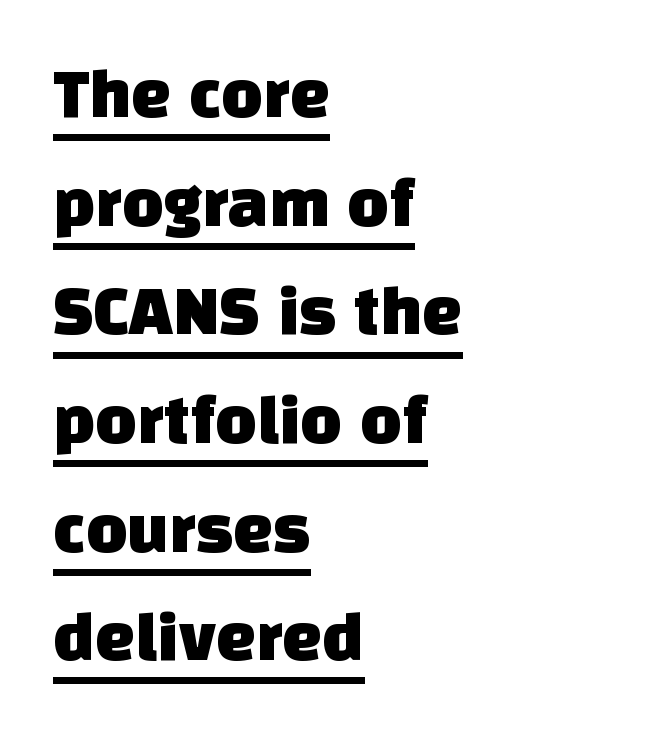
{"serif": "no", "width": "normal", "stroke_contrast": "low", "x_height": "large", "monospaced": "no", "underline": "yes", "align": "left", "line_spacing": "normal", "line_spacing_ratio": 1.53, "letter_spacing": "normal", "letter_spacing_em": 0.0, "glyph_px": 71}
